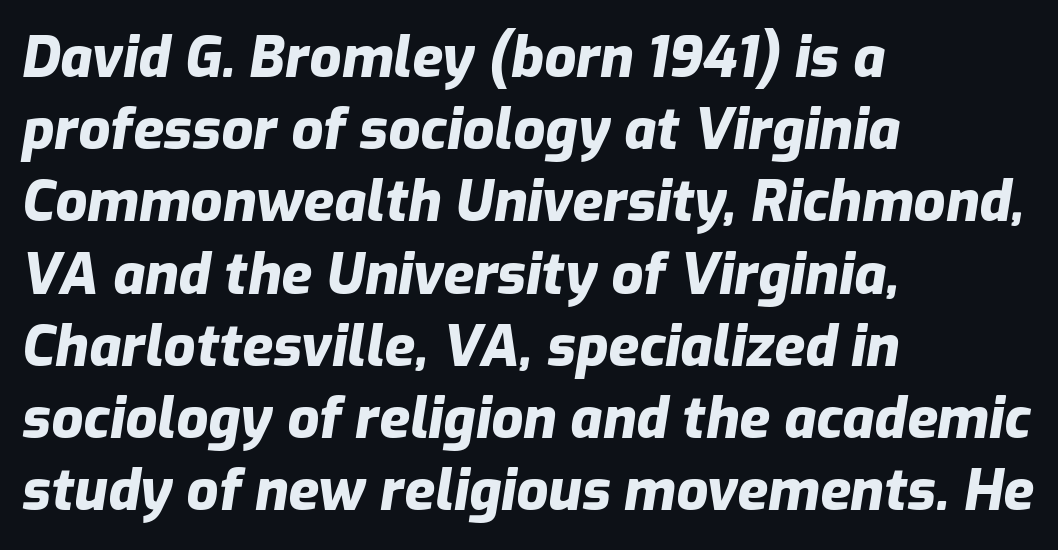
Type without underlining. Emphasis-style slanted type is in use. Every row of glyphs begins at an identical x-position on the left. Caption: bold face, heavy strokes. Proportional: the letters do not fall into vertical columns. Normally led — the rows are evenly, conventionally spaced.
